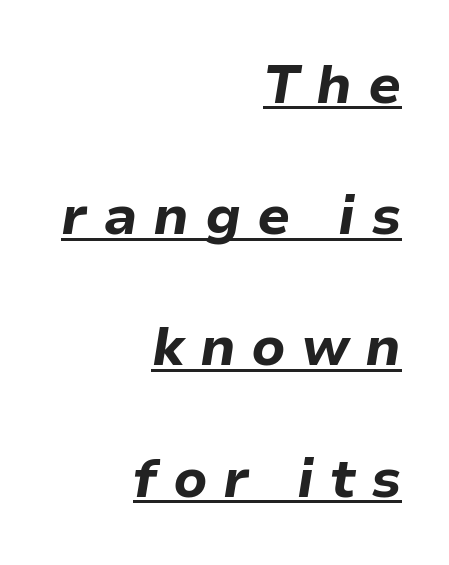
{"italic": "yes", "lean": "right", "slant_degrees": 9, "bold": "yes", "weight": "bold", "width": "normal", "stroke_contrast": "low", "x_height": "medium", "monospaced": "no", "underline": "yes", "align": "right", "line_spacing": "loose", "line_spacing_ratio": 2.43, "letter_spacing": "wide", "letter_spacing_em": 0.29, "glyph_px": 54}
